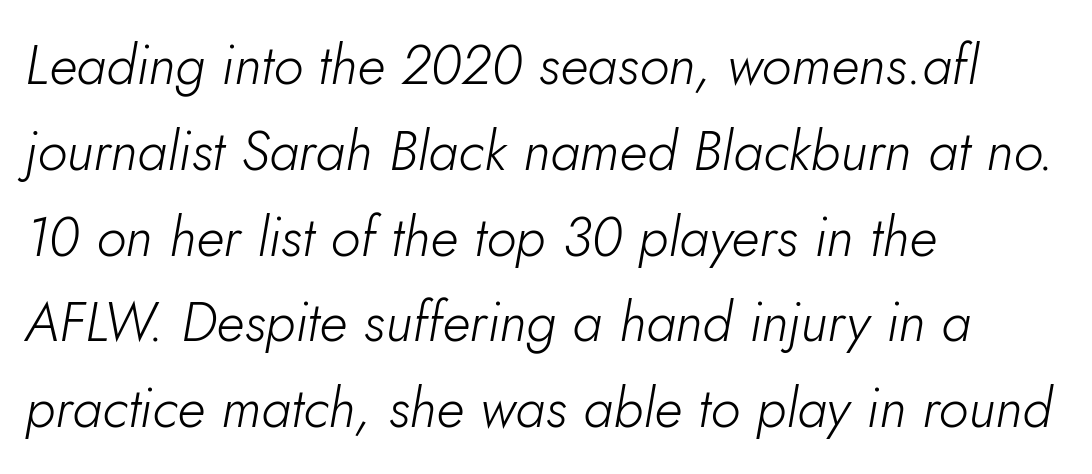
{"italic": "yes", "lean": "right", "slant_degrees": 5, "bold": "no", "weight": "light", "width": "normal", "stroke_contrast": "low", "x_height": "small", "monospaced": "no", "underline": "no", "align": "left", "line_spacing": "normal", "line_spacing_ratio": 1.56, "letter_spacing": "normal", "letter_spacing_em": 0.0, "glyph_px": 55}
